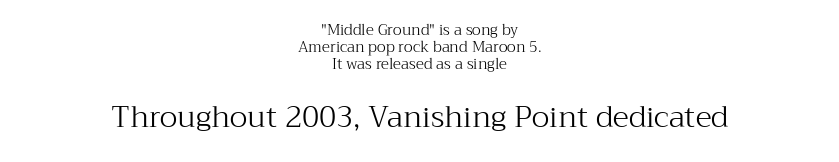
The strokes carry an ordinary text weight at most. Nothing unusual about the tracking: characters are spaced as the font intends. The passage shown is typeset with a serif family. Larger block? The one below; the one above is distinctly smaller. The gap between lines stays unmarked.
